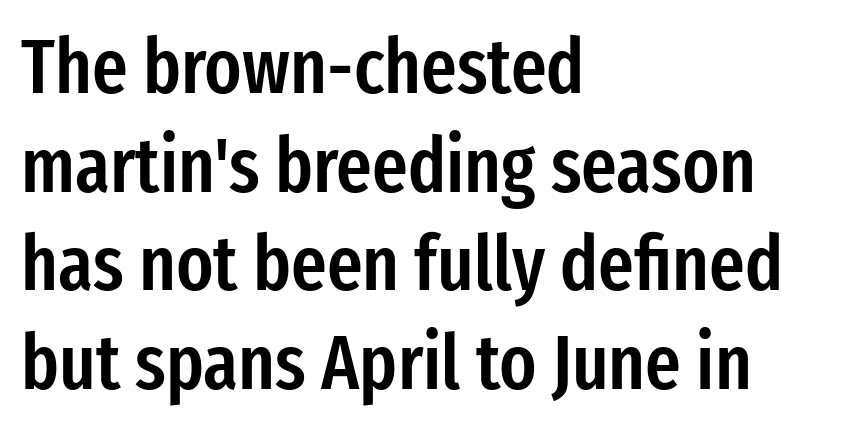
{"serif": "no", "italic": "no", "bold": "semi", "weight": "semibold", "width": "condensed", "stroke_contrast": "low", "x_height": "medium", "monospaced": "no", "underline": "no", "align": "left", "line_spacing": "normal", "line_spacing_ratio": 1.28, "letter_spacing": "normal", "letter_spacing_em": 0.0, "glyph_px": 77}
